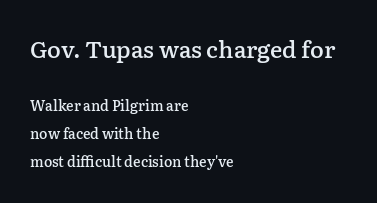
The image shows 23 px text type, upright; set left-aligned, loose line spacing (2.0x), normal letter spacing, not underlined; the first (top) block is 1.64x larger.
